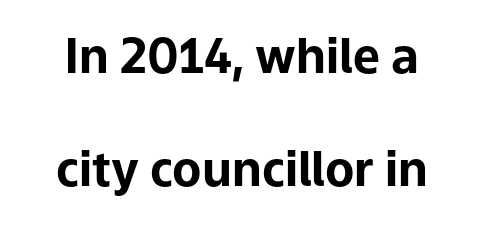
The image shows 48 px bold sans-serif type, upright; set loose line spacing (2.36x), normal letter spacing, not underlined; low stroke contrast and a medium x-height.
